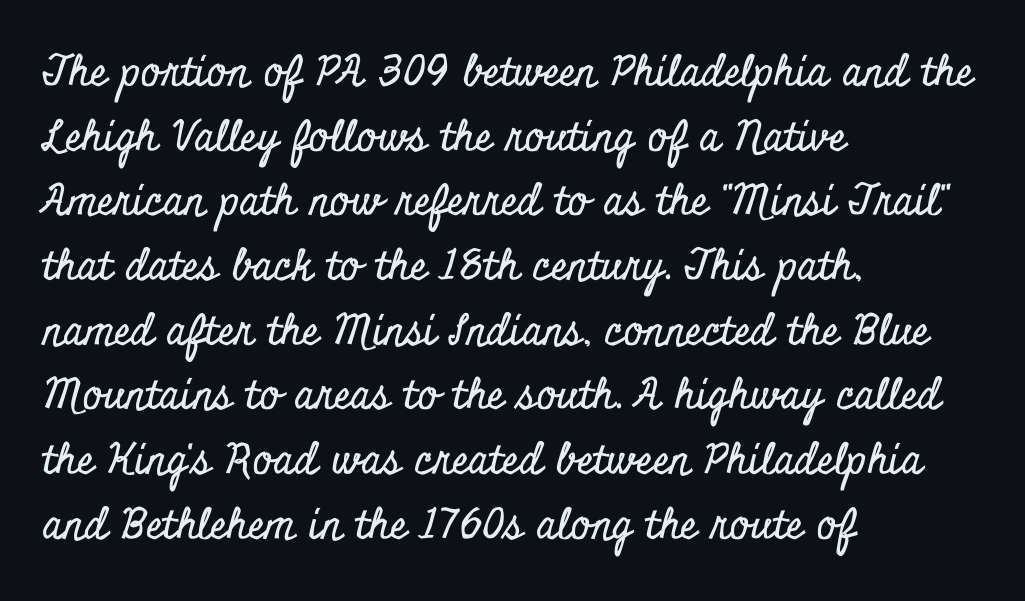
{"serif": "yes", "width": "condensed", "stroke_contrast": "low", "x_height": "small", "monospaced": "no", "underline": "no", "align": "left", "line_spacing": "normal", "line_spacing_ratio": 1.54, "letter_spacing": "normal", "letter_spacing_em": 0.0, "glyph_px": 42}
